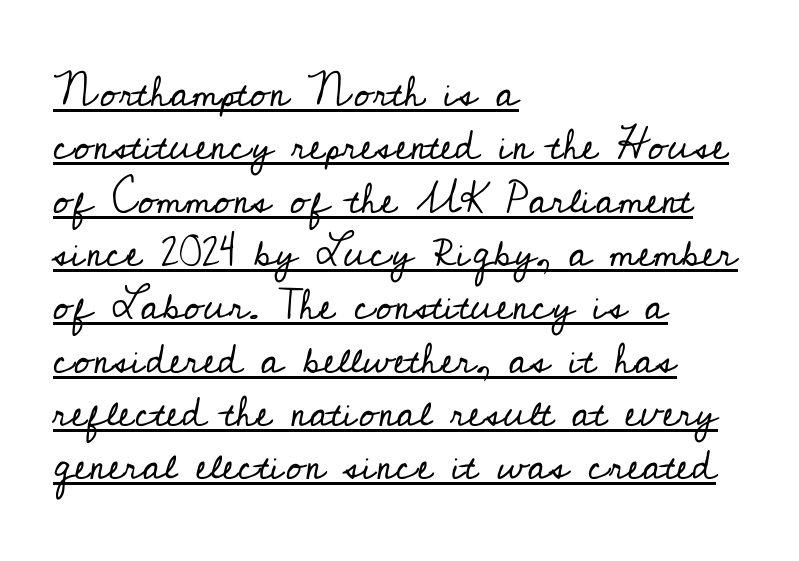
The image shows 42 px regular-weight serif type; set left-aligned, normal line spacing (1.27x), normal letter spacing, underlined; low stroke contrast and a small x-height.
